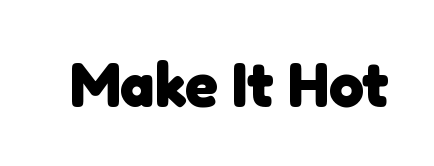
Descenders are the only things crossing below the line. Between one letter and the next there's only the usual sliver of space. You'd pick this weight for a headline — it's a proper bold. Each letter's strokes conclude bluntly, with no projecting serifs. Do the characters align in a grid? No, the font is proportional.
